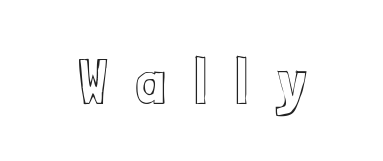
The image shows 66 px condensed type, upright; set unusually wide letter spacing (+0.42 em), not underlined; a medium x-height.
